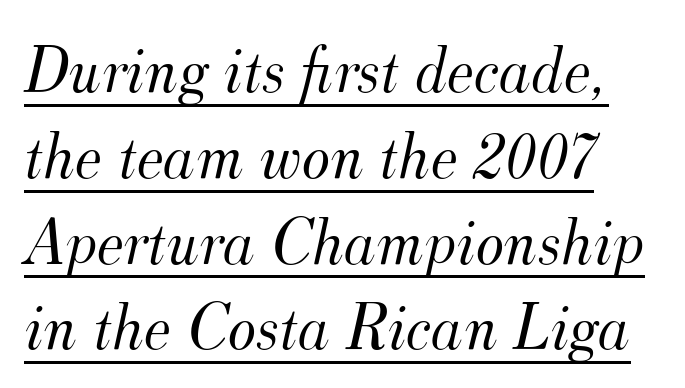
Q: Is the text bold? A: No.
Q: Is the text italic (slanted)? A: Yes, it leans right by about 12 degrees.
Q: Is the typeface a serif or a sans-serif typeface? A: Serif.
Q: Is the text underlined? A: Yes.
Q: How is the paragraph aligned? A: Left-aligned.
Q: Is the spacing between letters normal or unusually wide? A: Normal.
Q: Is the spacing between lines tight, normal or loose? A: Normal.
Q: Width (condensed, normal, or wide)? A: Normal.
Q: Stroke contrast? A: Medium.
Q: x-height? A: Small.
Q: Monospaced? A: No.
